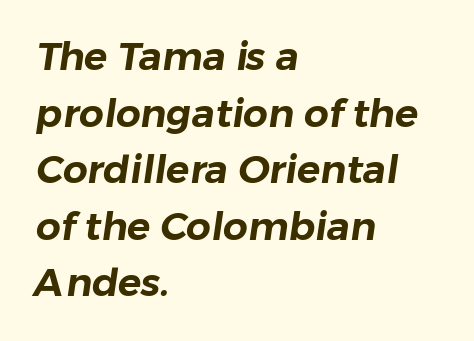
Q: Is the typeface a serif or a sans-serif typeface? A: Sans-serif.
Q: Is the text underlined? A: No.
Q: How is the paragraph aligned? A: Left-aligned.
Q: Is the spacing between letters normal or unusually wide? A: Normal.
Q: Is the spacing between lines tight, normal or loose? A: Normal.
Q: Width (condensed, normal, or wide)? A: Normal.
Q: Stroke contrast? A: Low.
Q: x-height? A: Medium.
Q: Monospaced? A: No.
